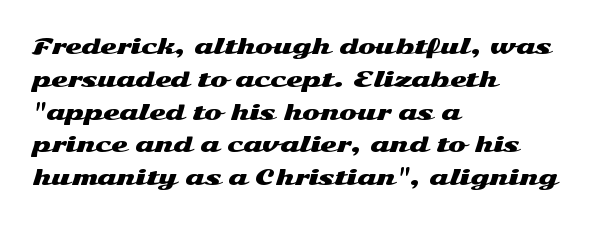
{"underline": "no", "align": "left", "line_spacing": "normal", "line_spacing_ratio": 1.56, "letter_spacing": "normal", "letter_spacing_em": 0.0, "glyph_px": 21}
